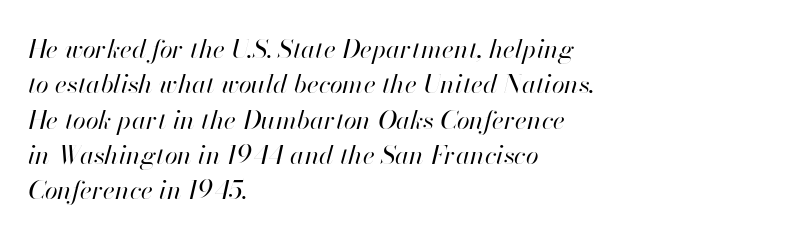
The image shows 26 px text type, italic (leaning right); set left-aligned, normal line spacing (1.36x), normal letter spacing, not underlined.
